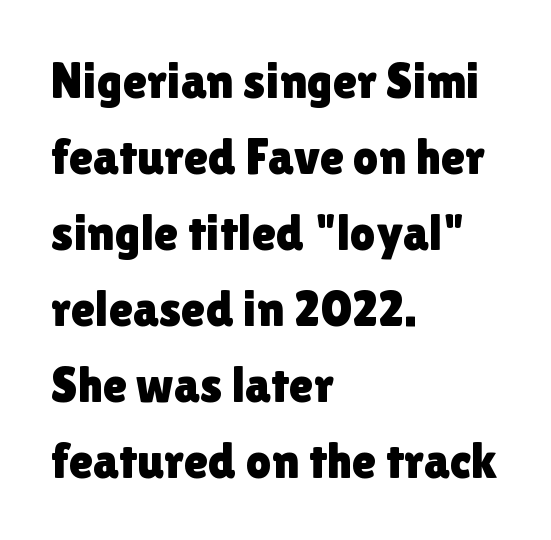
Q: Is the text italic (slanted)? A: No, it is upright.
Q: Is the typeface a serif or a sans-serif typeface? A: Sans-serif.
Q: Is the text underlined? A: No.
Q: How is the paragraph aligned? A: Left-aligned.
Q: Is the spacing between letters normal or unusually wide? A: Normal.
Q: Is the spacing between lines tight, normal or loose? A: Normal.
Q: Width (condensed, normal, or wide)? A: Normal.
Q: x-height? A: Medium.
Q: Monospaced? A: No.
